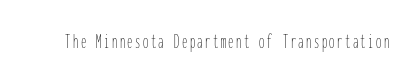
{"italic": "no", "bold": "no", "underline": "no", "glyph_px": 21}
